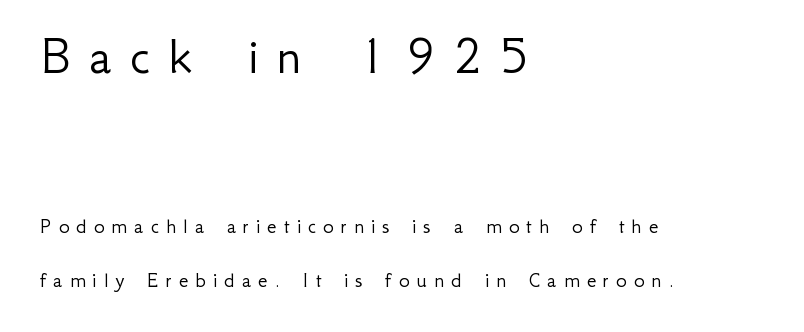
{"serif": "no", "italic": "no", "bold": "no", "weight": "light", "width": "normal", "stroke_contrast": "low", "x_height": "small", "monospaced": "no", "underline": "no", "align": "left", "line_spacing": "loose", "line_spacing_ratio": 2.45, "letter_spacing": "wide", "letter_spacing_em": 0.32, "larger_block": "first", "size_ratio": 2.5, "glyph_px": 55}
